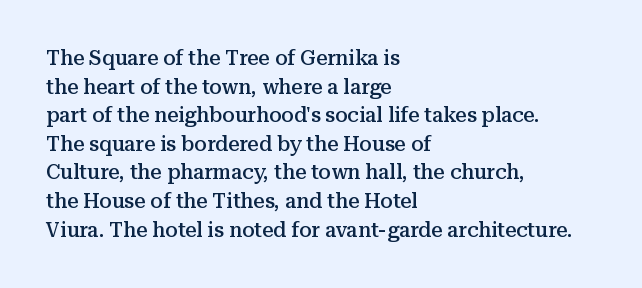
The image shows 20 px text type, upright; set left-aligned, normal line spacing (1.43x), normal letter spacing, not underlined.
